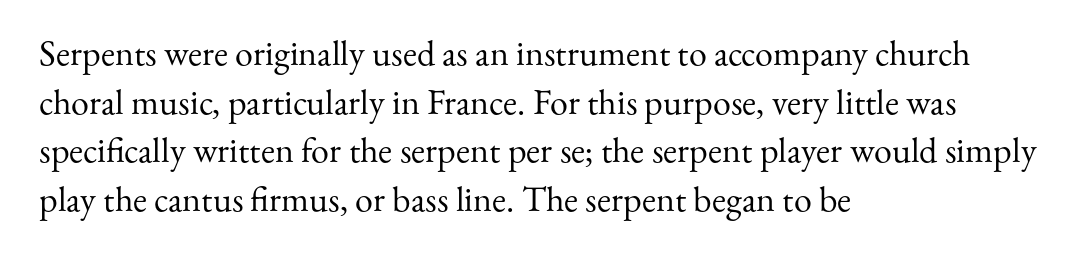
Q: Is the text bold? A: No.
Q: Is the text italic (slanted)? A: No, it is upright.
Q: Is the typeface a serif or a sans-serif typeface? A: Serif.
Q: Is the text underlined? A: No.
Q: How is the paragraph aligned? A: Left-aligned.
Q: Is the spacing between letters normal or unusually wide? A: Normal.
Q: Is the spacing between lines tight, normal or loose? A: Normal.
Q: Width (condensed, normal, or wide)? A: Normal.
Q: Stroke contrast? A: Medium.
Q: x-height? A: Small.
Q: Monospaced? A: No.
